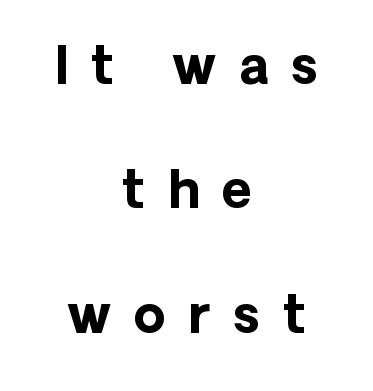
Q: Is the text bold? A: Yes.
Q: Is the text italic (slanted)? A: No, it is upright.
Q: Is the typeface a serif or a sans-serif typeface? A: Sans-serif.
Q: Is the text underlined? A: No.
Q: How is the paragraph aligned? A: Centered.
Q: Is the spacing between letters normal or unusually wide? A: Unusually wide.
Q: Is the spacing between lines tight, normal or loose? A: Loose.
Q: Width (condensed, normal, or wide)? A: Normal.
Q: Stroke contrast? A: Low.
Q: x-height? A: Medium.
Q: Monospaced? A: No.
